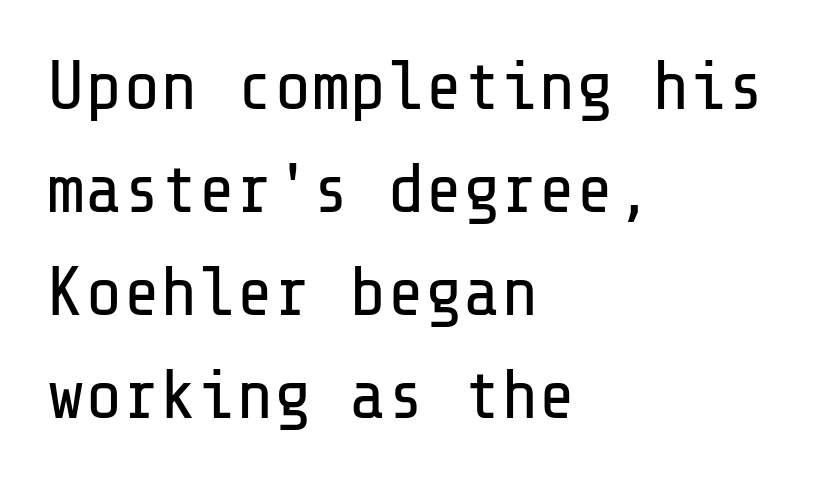
{"serif": "no", "italic": "no", "bold": "no", "weight": "regular", "width": "normal", "stroke_contrast": "low", "x_height": "medium", "underline": "no", "align": "left", "line_spacing": "normal", "line_spacing_ratio": 1.47, "letter_spacing": "normal", "letter_spacing_em": 0.0, "glyph_px": 70}
